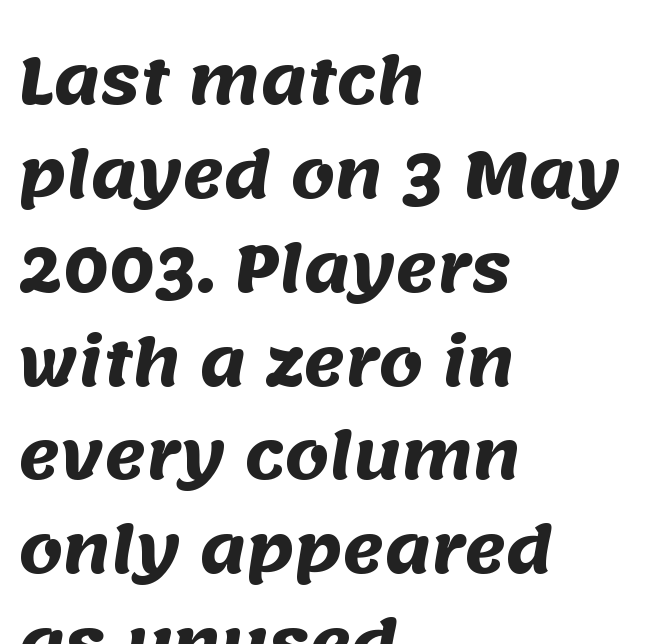
The passage shown stacks its lines at a standard gap. Type without underlining. Horizontal alignment here is leftward, the default for most running prose. Typesetter's note: full bold, strokes at maximum text heaviness. These lines are rendered in a variable-pitch font.
